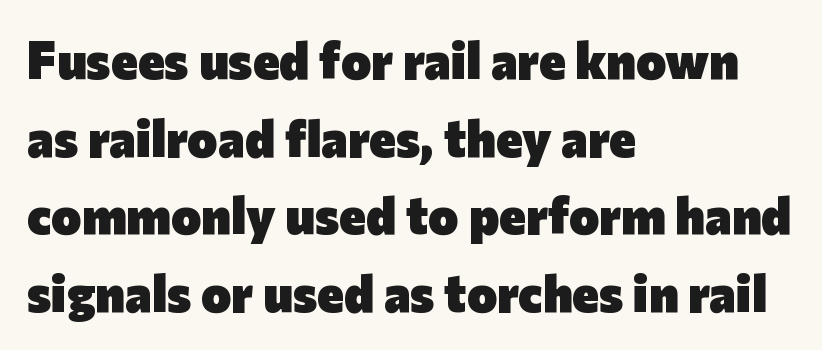
{"serif": "no", "italic": "no", "bold": "yes", "weight": "heavy", "width": "normal", "stroke_contrast": "low", "x_height": "medium", "monospaced": "no", "underline": "no", "align": "left", "line_spacing": "normal", "line_spacing_ratio": 1.52, "letter_spacing": "normal", "letter_spacing_em": 0.0, "glyph_px": 51}
